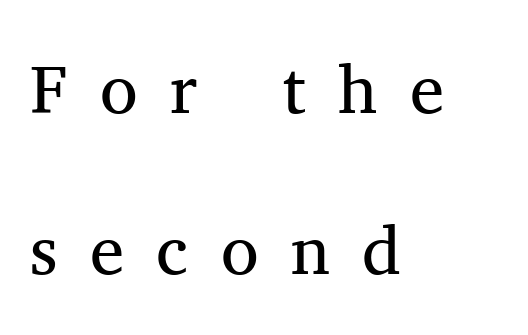
Q: Is the text bold? A: No.
Q: Is the text italic (slanted)? A: No, it is upright.
Q: Is the typeface a serif or a sans-serif typeface? A: Serif.
Q: Is the text underlined? A: No.
Q: How is the paragraph aligned? A: Left-aligned.
Q: Is the spacing between letters normal or unusually wide? A: Unusually wide.
Q: Is the spacing between lines tight, normal or loose? A: Loose.
Q: Width (condensed, normal, or wide)? A: Normal.
Q: Stroke contrast? A: Medium.
Q: x-height? A: Medium.
Q: Monospaced? A: No.
